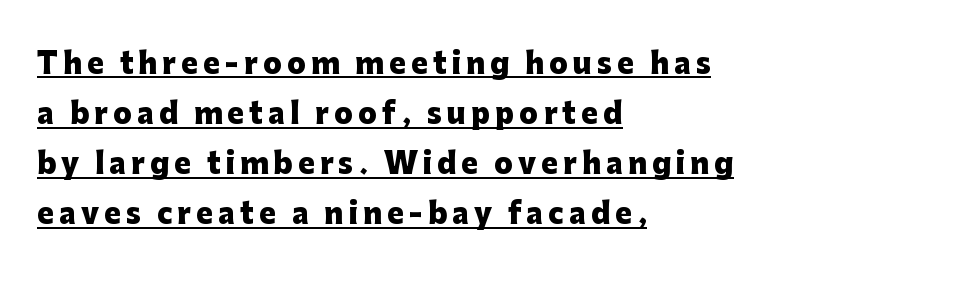
{"serif": "no", "italic": "no", "bold": "yes", "weight": "heavy", "width": "normal", "stroke_contrast": "low", "x_height": "medium", "monospaced": "no", "underline": "yes", "align": "left", "line_spacing_ratio": 1.79, "glyph_px": 28}
